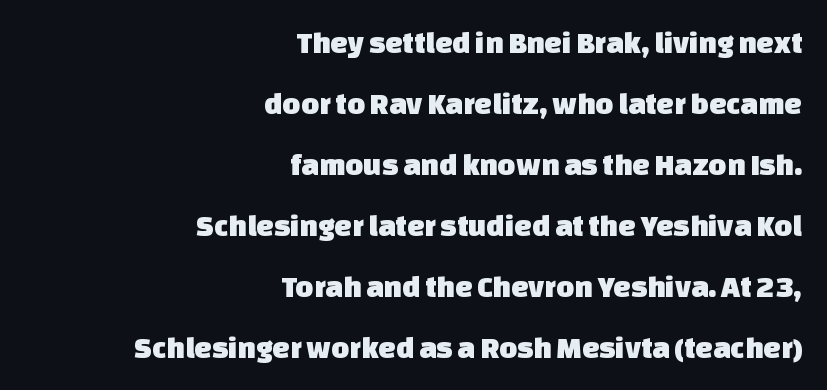
Q: Is the typeface a serif or a sans-serif typeface? A: Sans-serif.
Q: Is the text underlined? A: No.
Q: How is the paragraph aligned? A: Right-aligned.
Q: Is the spacing between letters normal or unusually wide? A: Normal.
Q: Is the spacing between lines tight, normal or loose? A: Loose.
Q: Width (condensed, normal, or wide)? A: Normal.
Q: Stroke contrast? A: Low.
Q: x-height? A: Large.
Q: Monospaced? A: No.
